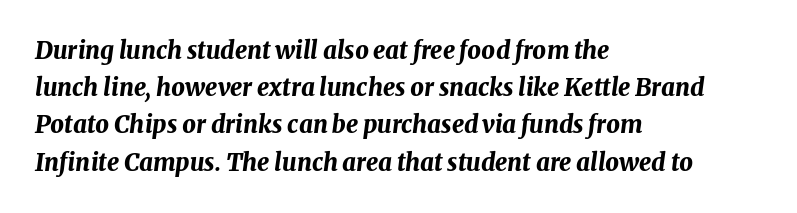
The image shows 24 px bold type, italic (leaning right); set left-aligned, normal line spacing (1.55x), normal letter spacing, not underlined.
